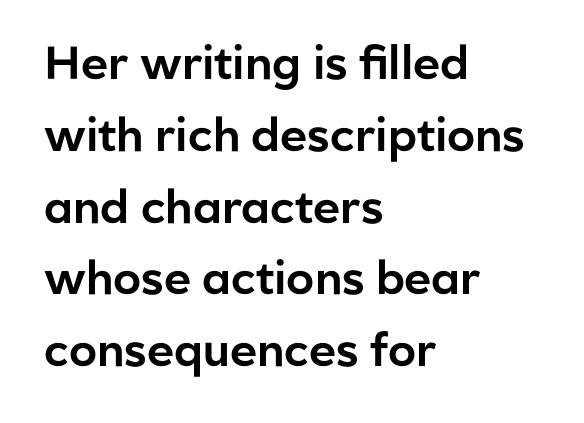
{"serif": "no", "italic": "no", "width": "normal", "stroke_contrast": "low", "x_height": "medium", "monospaced": "no", "underline": "no", "align": "left", "line_spacing": "normal", "line_spacing_ratio": 1.56, "letter_spacing": "normal", "letter_spacing_em": 0.0, "glyph_px": 46}
